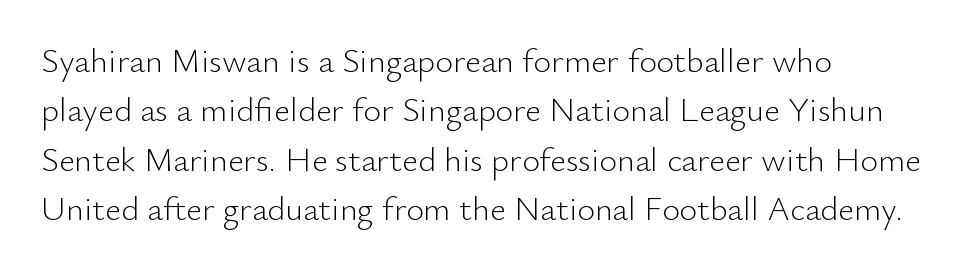
I'd call this a sans setting — the letters go barefoot. Default kerning and tracking; the words read as compact shapes. The rendering uses a moderate line-height, typical for paragraphs. Each letter keeps its own natural width here, so spacing adapts to shape. Nothing heavy about these letters — not bold at all.
